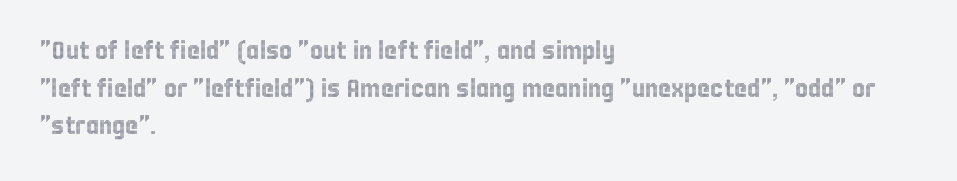
Q: Is the text italic (slanted)? A: No, it is upright.
Q: Is the text underlined? A: No.
Q: How is the paragraph aligned? A: Left-aligned.
Q: Is the spacing between letters normal or unusually wide? A: Normal.
Q: Is the spacing between lines tight, normal or loose? A: Normal.
